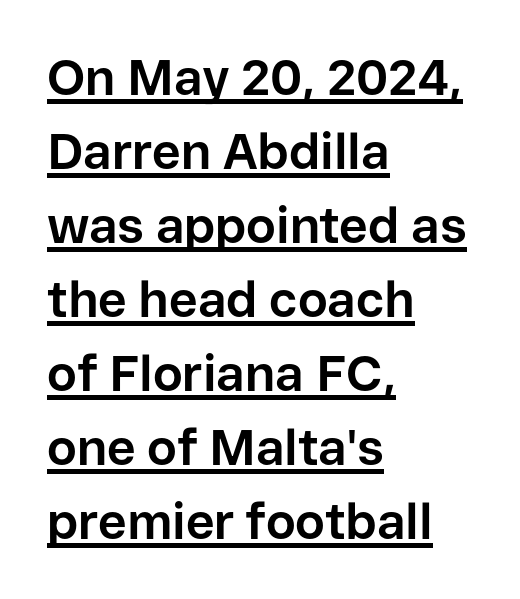
Note the varied advance widths — an 'i' is clearly narrower than an 'm'. The sample's only ornament is a line tracing under the words. Reading down the block, your eye returns to a fixed left position each line. Students, this is bold: see how much ink each stroke carries. Every character sits straight up, as roman type does. A normal amount of white space separates one row of letters from the next.
